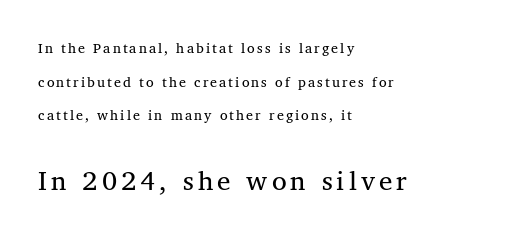
Q: Is the text bold? A: No.
Q: Is the text italic (slanted)? A: No, it is upright.
Q: Is the text underlined? A: No.
Q: How is the paragraph aligned? A: Left-aligned.
Q: Is the spacing between lines tight, normal or loose? A: Loose.
Q: Which block of text is set in a larger size, the first (top) or the second (bottom)? A: The second (bottom) one.
